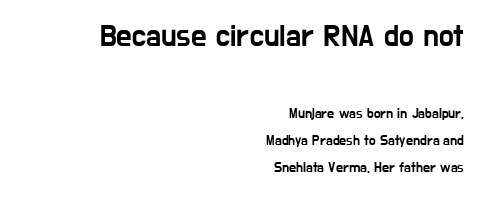
Q: Is the text italic (slanted)? A: No, it is upright.
Q: Is the typeface a serif or a sans-serif typeface? A: Sans-serif.
Q: Is the text underlined? A: No.
Q: How is the paragraph aligned? A: Right-aligned.
Q: Is the spacing between letters normal or unusually wide? A: Normal.
Q: Is the spacing between lines tight, normal or loose? A: Loose.
Q: Which block of text is set in a larger size, the first (top) or the second (bottom)? A: The first (top) one.
Q: Width (condensed, normal, or wide)? A: Condensed.
Q: Stroke contrast? A: Low.
Q: x-height? A: Medium.
Q: Monospaced? A: No.
